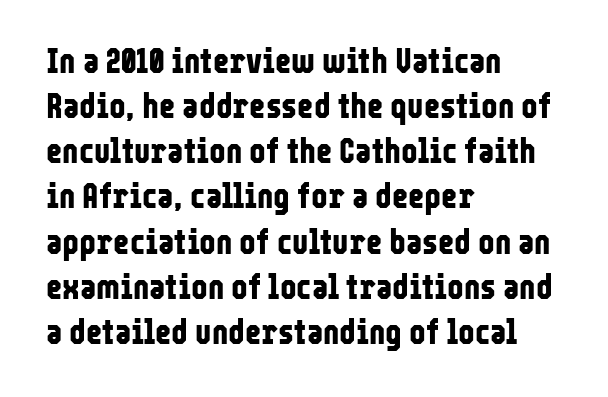
Q: Is the text bold? A: Yes.
Q: Is the text italic (slanted)? A: No, it is upright.
Q: Is the typeface a serif or a sans-serif typeface? A: Sans-serif.
Q: Is the text underlined? A: No.
Q: How is the paragraph aligned? A: Left-aligned.
Q: Is the spacing between letters normal or unusually wide? A: Normal.
Q: Is the spacing between lines tight, normal or loose? A: Normal.
Q: Width (condensed, normal, or wide)? A: Condensed.
Q: Stroke contrast? A: Low.
Q: x-height? A: Medium.
Q: Monospaced? A: No.
